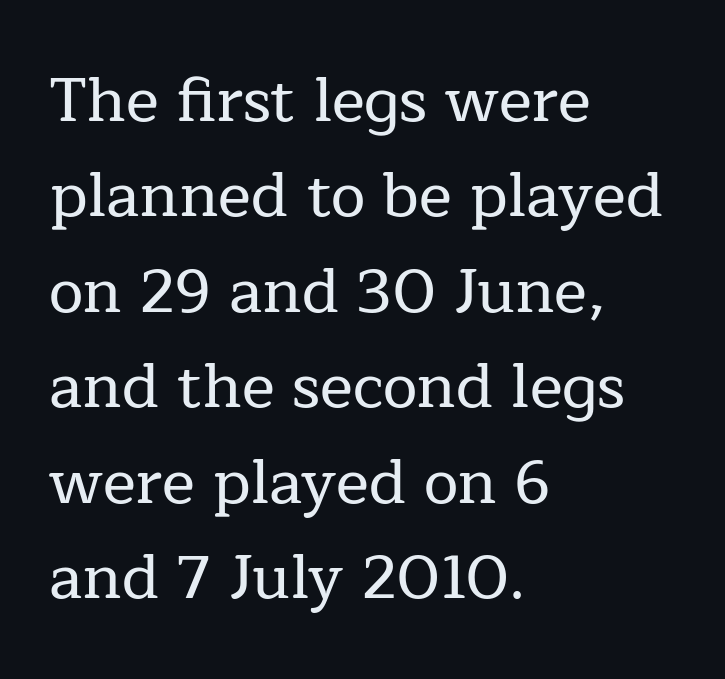
The image shows 62 px serif type, upright; set left-aligned, normal line spacing (1.54x), normal letter spacing, not underlined; low stroke contrast and a medium x-height.
